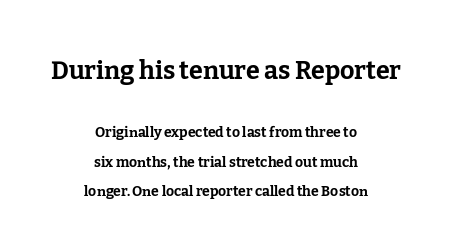
{"italic": "no", "bold": "yes", "underline": "no", "align": "center", "line_spacing": "loose", "line_spacing_ratio": 2.1, "letter_spacing": "normal", "letter_spacing_em": 0.0, "larger_block": "first", "size_ratio": 1.79, "glyph_px": 25}
